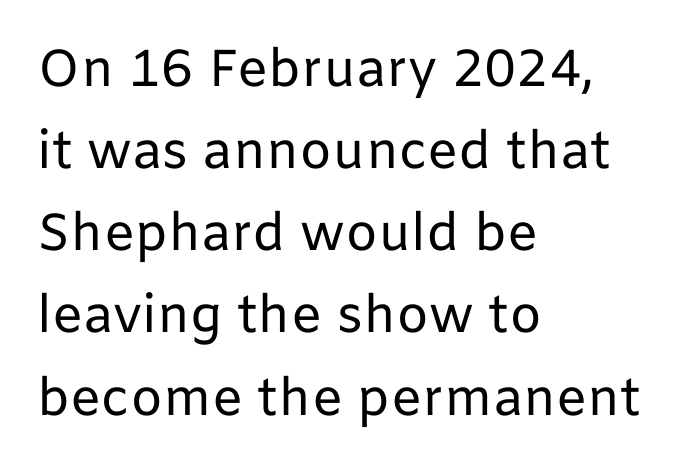
{"serif": "no", "italic": "no", "bold": "no", "weight": "regular", "width": "normal", "stroke_contrast": "low", "x_height": "medium", "monospaced": "no", "underline": "no", "align": "left", "line_spacing": "normal", "line_spacing_ratio": 1.58, "letter_spacing": "normal", "letter_spacing_em": 0.0, "glyph_px": 52}
